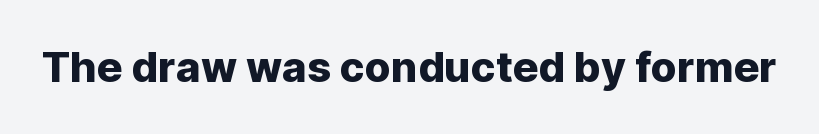
Q: Is the text italic (slanted)? A: No, it is upright.
Q: Is the typeface a serif or a sans-serif typeface? A: Sans-serif.
Q: Is the text underlined? A: No.
Q: Is the spacing between letters normal or unusually wide? A: Normal.
Q: Width (condensed, normal, or wide)? A: Normal.
Q: Stroke contrast? A: Low.
Q: x-height? A: Medium.
Q: Monospaced? A: No.
